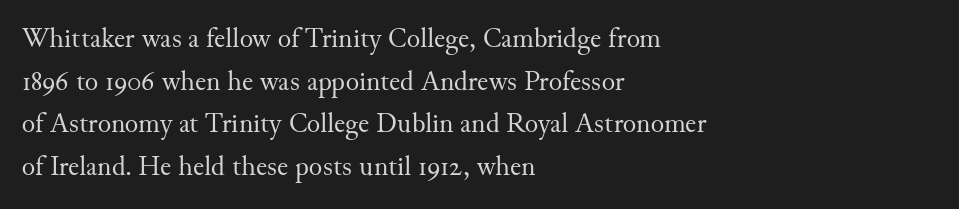
The image shows 28 px regular-weight serif type, upright; set left-aligned, normal line spacing (1.52x), normal letter spacing, not underlined; medium stroke contrast and a small x-height.
